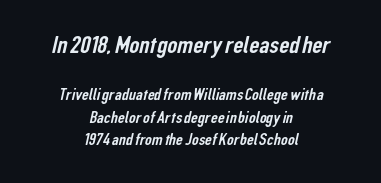
{"underline": "no", "align": "center", "line_spacing": "normal", "line_spacing_ratio": 1.33, "letter_spacing": "normal", "letter_spacing_em": 0.0, "larger_block": "first", "size_ratio": 1.47, "glyph_px": 25}
